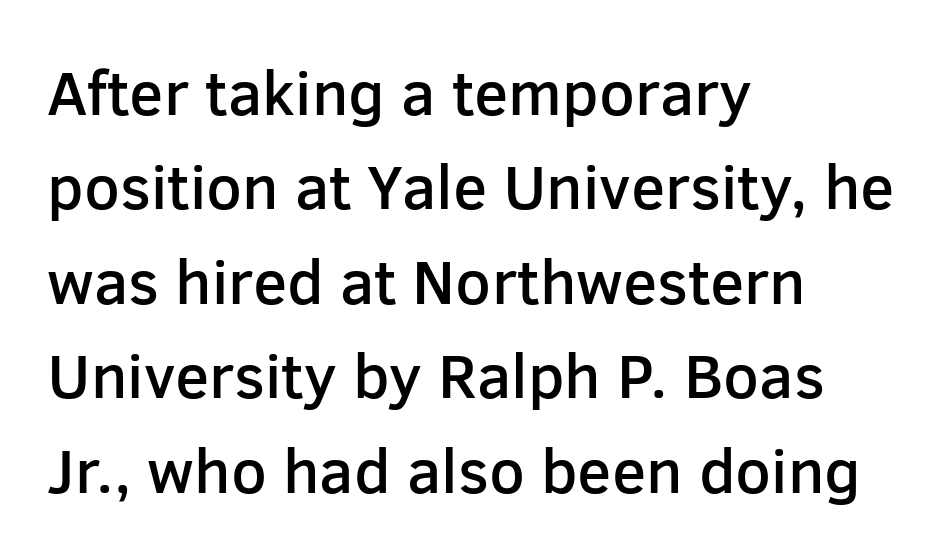
Default kerning and tracking; the words read as compact shapes. On the weight axis this lands at semibold, roughly 600. Just letters on the line, the space beneath them empty. This sample is left-justified, so line endings fall wherever the words run out. Do the characters align in a grid? No, the font is proportional. Note: no serifs on the glyphs.
